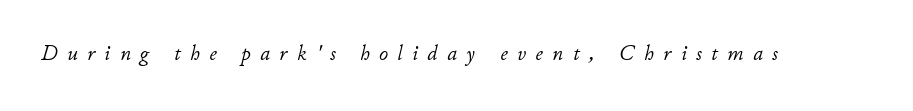
{"italic": "yes", "lean": "right", "slant_degrees": 11, "bold": "no", "underline": "no", "letter_spacing": "wide", "letter_spacing_em": 0.43, "glyph_px": 22}
